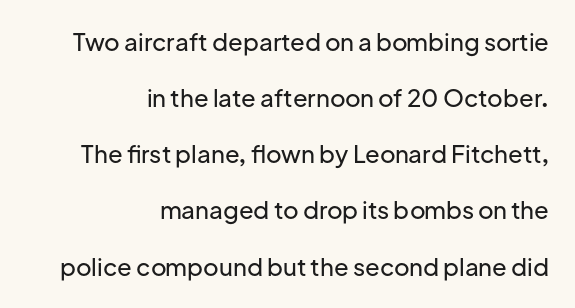
The zone under the glyphs is completely vacant. Loosely led — the rows are spread out. Spacing between characters is what you'd get straight out of the box. The ragged edge is on the left, which tells us the setting is flush right. Notice how the stems are strictly vertical — no italics here.
